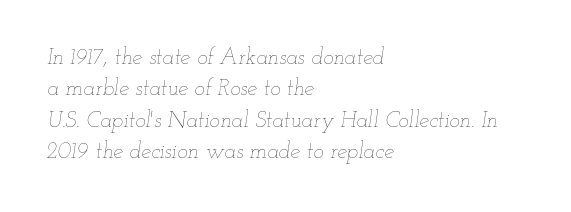
{"italic": "yes", "lean": "right", "slant_degrees": 12, "bold": "no", "underline": "no", "align": "left", "line_spacing": "normal", "line_spacing_ratio": 1.43, "letter_spacing": "normal", "letter_spacing_em": 0.0, "glyph_px": 22}
